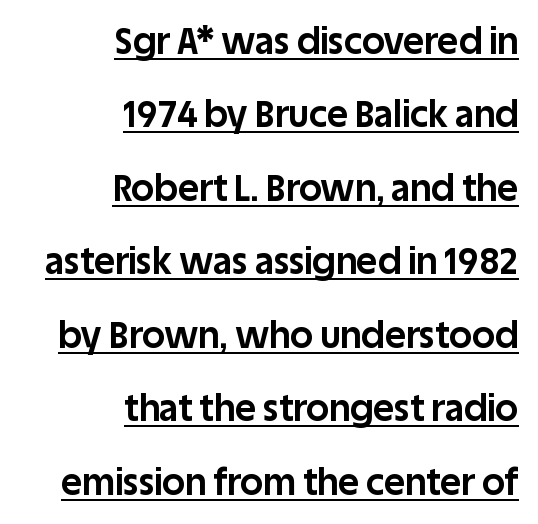
Q: Is the text bold? A: Yes.
Q: Is the text italic (slanted)? A: No, it is upright.
Q: Is the typeface a serif or a sans-serif typeface? A: Sans-serif.
Q: Is the text underlined? A: Yes.
Q: How is the paragraph aligned? A: Right-aligned.
Q: Is the spacing between letters normal or unusually wide? A: Normal.
Q: Is the spacing between lines tight, normal or loose? A: Loose.
Q: Width (condensed, normal, or wide)? A: Normal.
Q: Stroke contrast? A: Low.
Q: x-height? A: Large.
Q: Monospaced? A: No.
